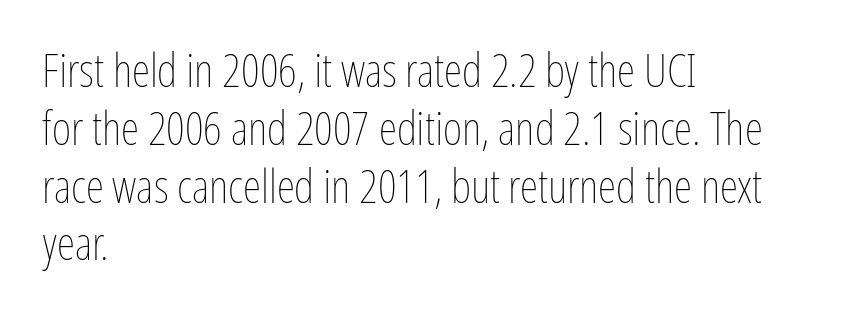
{"italic": "no", "bold": "no", "weight": "thin", "width": "condensed", "stroke_contrast": "low", "x_height": "medium", "monospaced": "no", "underline": "no", "align": "left", "line_spacing_ratio": 1.23, "letter_spacing": "normal", "letter_spacing_em": 0.0, "glyph_px": 47}
